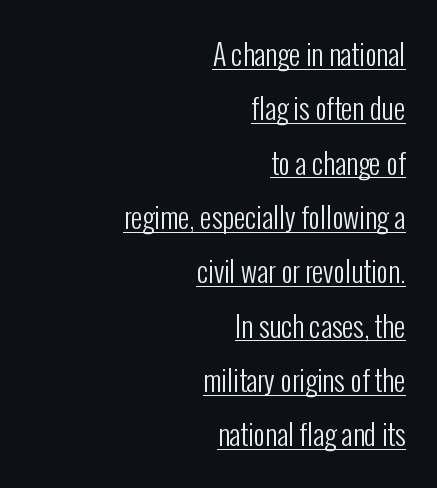
Here the glyphs are tracked normally, forming tight word shapes. Students, observe the line beneath the letters — that is underlining. Every stem runs plumb, perpendicular to the baseline. Do the characters align in a grid? No, the font is proportional. Casual observation: everything's shoved over to the right. The vertical gap from one line to the next is large.
